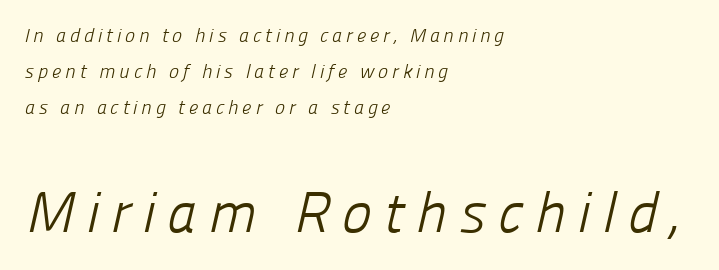
{"serif": "no", "bold": "no", "weight": "light", "width": "normal", "stroke_contrast": "low", "x_height": "medium", "monospaced": "no", "underline": "no", "align": "left", "line_spacing": "loose", "line_spacing_ratio": 1.9, "letter_spacing": "wide", "letter_spacing_em": 0.2, "larger_block": "second", "size_ratio": 3.0, "glyph_px": 57}
